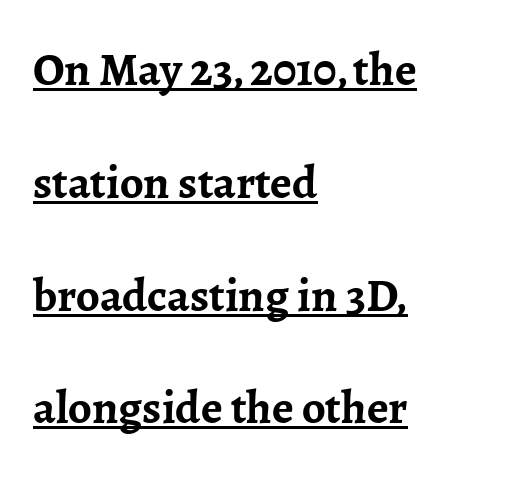
The image shows 47 px semibold serif type, upright; set left-aligned, loose line spacing (2.4x), normal letter spacing, underlined; low stroke contrast and a medium x-height.
